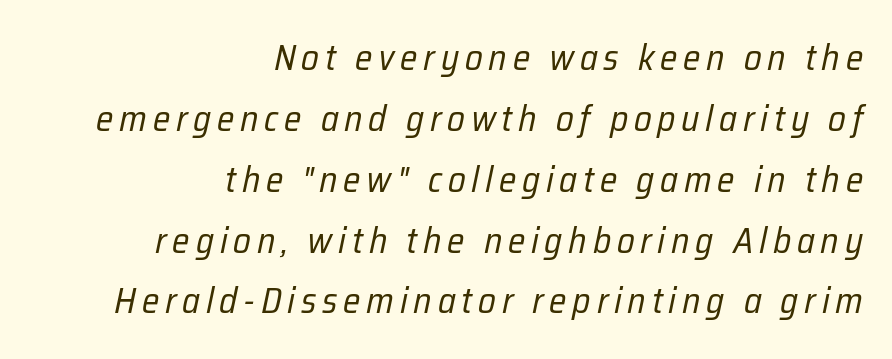
Check under the words: just untouched page. This block has exactly the height ordinary leading produces. Do the characters align in a grid? No, the font is proportional. All the whitespace from short lines collects on the left. Every character sits at an angle, as italics do. A light-to-regular cut is what we see here.
